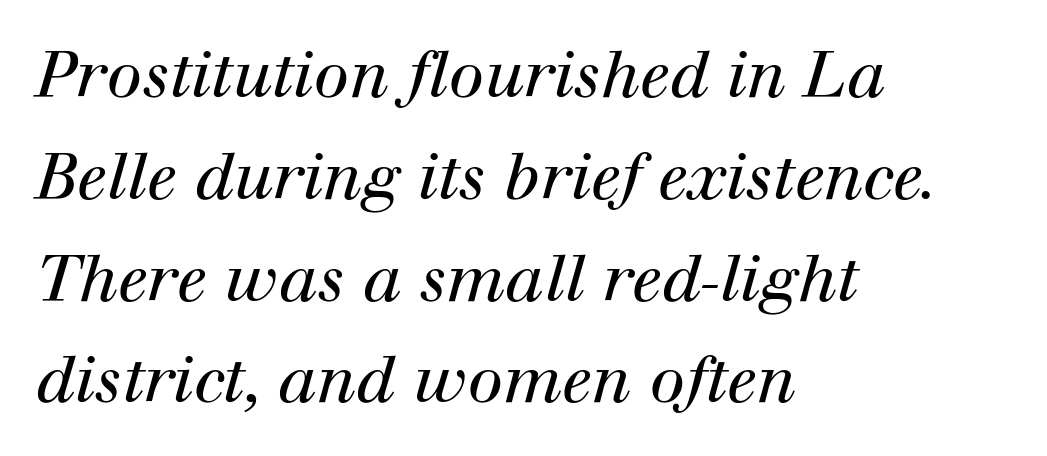
You could not count columns in this text — the font is proportionally spaced. You can tell it's italic because the verticals aren't actually vertical. Nothing heavy about these letters — not bold at all. Regarding serifs, this sample has them. Glance below the letters and you will spot only blank space. Line spacing here is normal.
